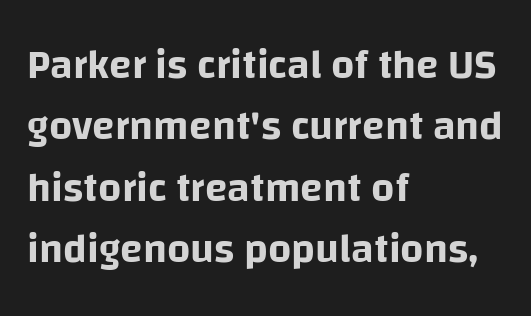
The image shows 41 px sans-serif type, upright; set left-aligned, normal line spacing (1.5x), normal letter spacing, not underlined; low stroke contrast and a large x-height.
